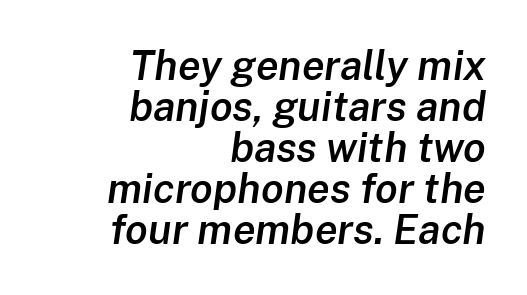
The image shows 41 px semibold type, italic (leaning right); set right-aligned, tight line spacing (1.0x), normal letter spacing, not underlined; low stroke contrast and a medium x-height.
